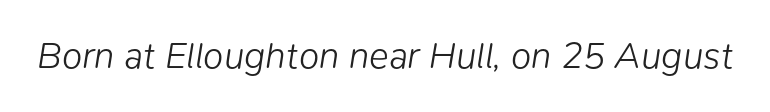
The image shows 37 px light type, italic (leaning right); set normal letter spacing, not underlined; low stroke contrast and a medium x-height.
